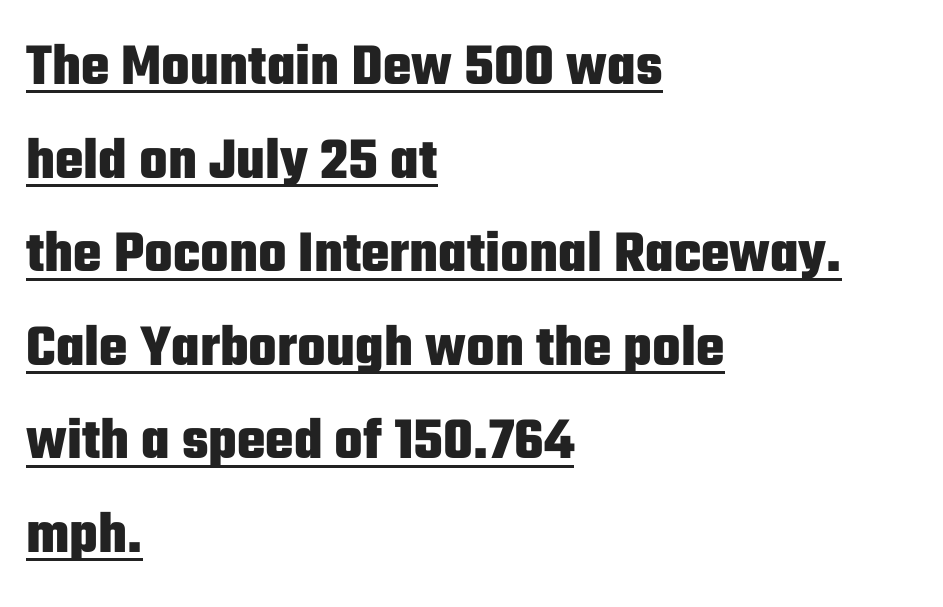
{"serif": "no", "italic": "no", "bold": "yes", "weight": "heavy", "width": "condensed", "stroke_contrast": "low", "x_height": "medium", "monospaced": "no", "underline": "yes", "align": "left", "line_spacing": "normal", "line_spacing_ratio": 1.56, "letter_spacing": "normal", "letter_spacing_em": 0.0, "glyph_px": 60}
